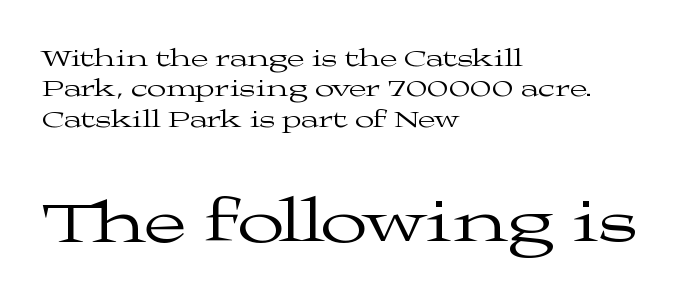
The image shows 62 px regular-weight, wide serif type, upright; set left-aligned, line spacing 1.22x, normal letter spacing, not underlined; the second (bottom) block is 2.48x larger; medium stroke contrast and a medium x-height.
